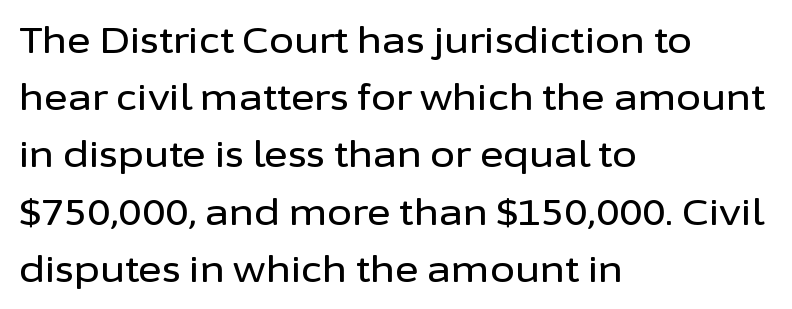
Q: Is the text italic (slanted)? A: No, it is upright.
Q: Is the typeface a serif or a sans-serif typeface? A: Sans-serif.
Q: Is the text underlined? A: No.
Q: How is the paragraph aligned? A: Left-aligned.
Q: Is the spacing between letters normal or unusually wide? A: Normal.
Q: Is the spacing between lines tight, normal or loose? A: Normal.
Q: Width (condensed, normal, or wide)? A: Normal.
Q: Stroke contrast? A: Low.
Q: x-height? A: Medium.
Q: Monospaced? A: No.
